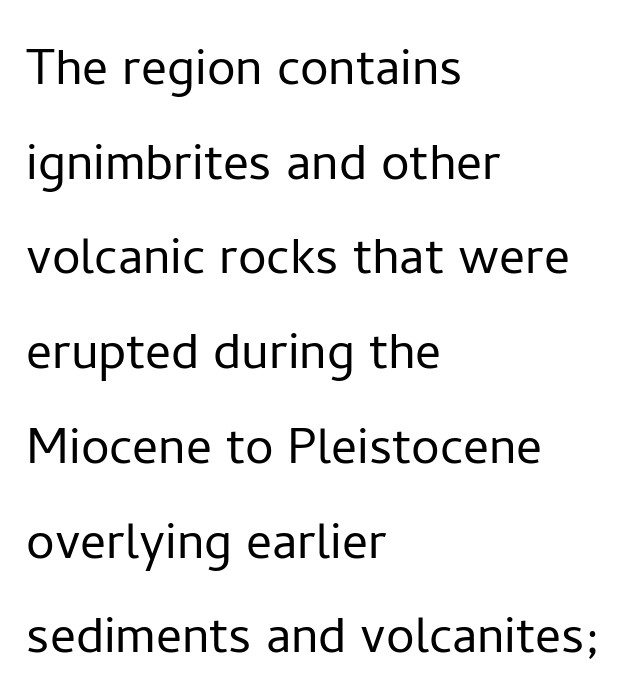
The image shows 64 px light sans-serif type, upright; set left-aligned, normal line spacing (1.48x), normal letter spacing, not underlined; low stroke contrast and a medium x-height.
